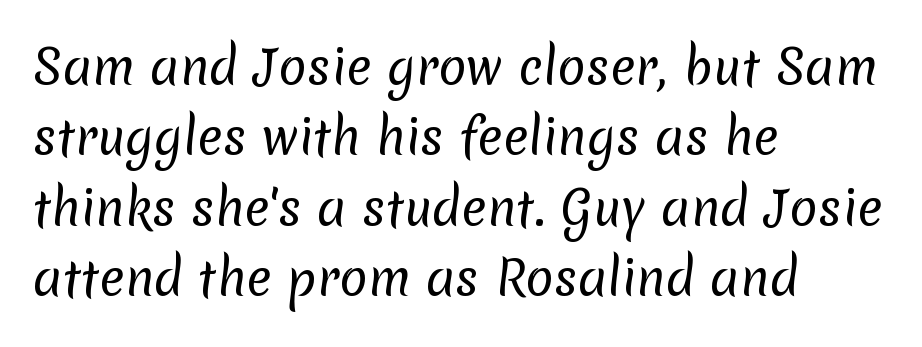
The image shows 47 px regular-weight sans-serif type; set left-aligned, normal line spacing (1.5x), normal letter spacing, not underlined; low stroke contrast and a medium x-height.
